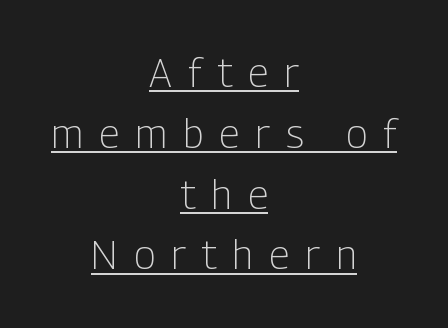
{"serif": "no", "italic": "no", "bold": "no", "weight": "light", "width": "condensed", "stroke_contrast": "low", "x_height": "medium", "monospaced": "no", "underline": "yes", "align": "center", "line_spacing": "normal", "line_spacing_ratio": 1.52, "letter_spacing": "wide", "letter_spacing_em": 0.4, "glyph_px": 40}
